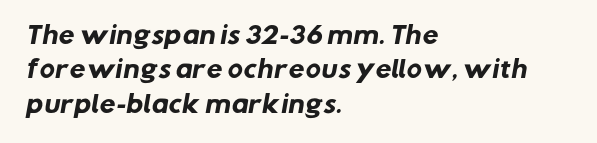
Q: Is the text bold? A: Yes.
Q: Is the text underlined? A: No.
Q: How is the paragraph aligned? A: Left-aligned.
Q: Is the spacing between letters normal or unusually wide? A: Normal.
Q: Is the spacing between lines tight, normal or loose? A: Normal.
